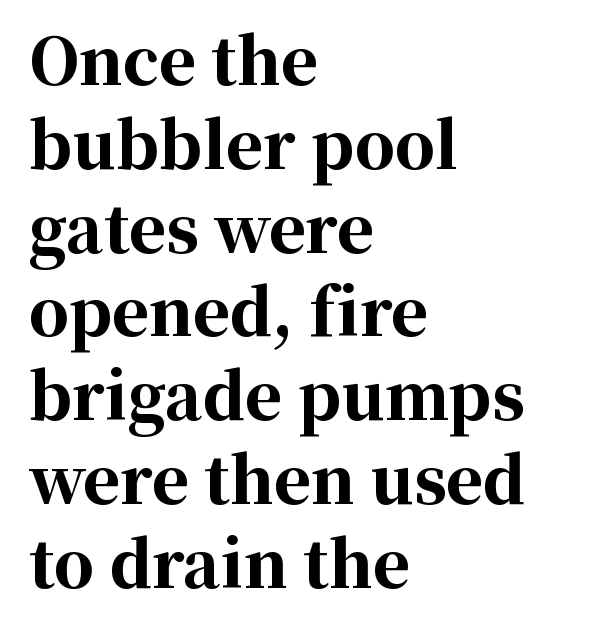
The image shows 63 px bold serif type, upright; set left-aligned, normal line spacing (1.33x), normal letter spacing, not underlined; high stroke contrast and a medium x-height.
